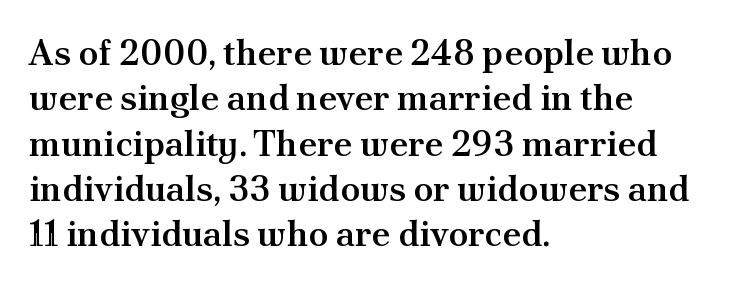
{"serif": "yes", "italic": "no", "bold": "semi", "weight": "semibold", "width": "normal", "stroke_contrast": "medium", "x_height": "small", "monospaced": "no", "underline": "no", "align": "left", "line_spacing": "normal", "line_spacing_ratio": 1.26, "letter_spacing": "normal", "letter_spacing_em": 0.0, "glyph_px": 36}
